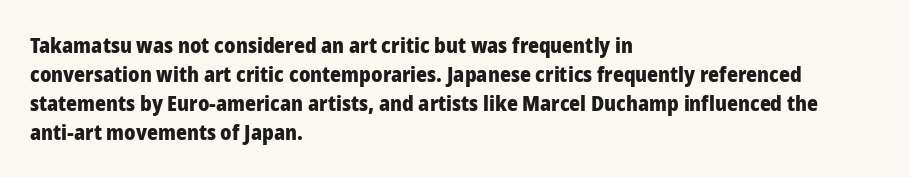
{"italic": "no", "bold": "yes", "underline": "no", "align": "left", "line_spacing": "normal", "line_spacing_ratio": 1.38, "letter_spacing": "normal", "letter_spacing_em": 0.0, "glyph_px": 21}
